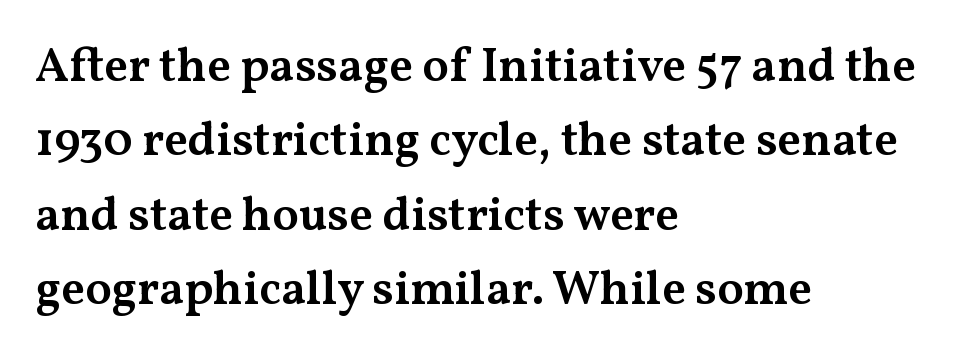
Q: Is the text bold? A: Semi-bold.
Q: Is the text italic (slanted)? A: No, it is upright.
Q: Is the typeface a serif or a sans-serif typeface? A: Serif.
Q: Is the text underlined? A: No.
Q: How is the paragraph aligned? A: Left-aligned.
Q: Is the spacing between letters normal or unusually wide? A: Normal.
Q: Is the spacing between lines tight, normal or loose? A: Normal.
Q: Width (condensed, normal, or wide)? A: Wide.
Q: Stroke contrast? A: Medium.
Q: x-height? A: Medium.
Q: Monospaced? A: No.
